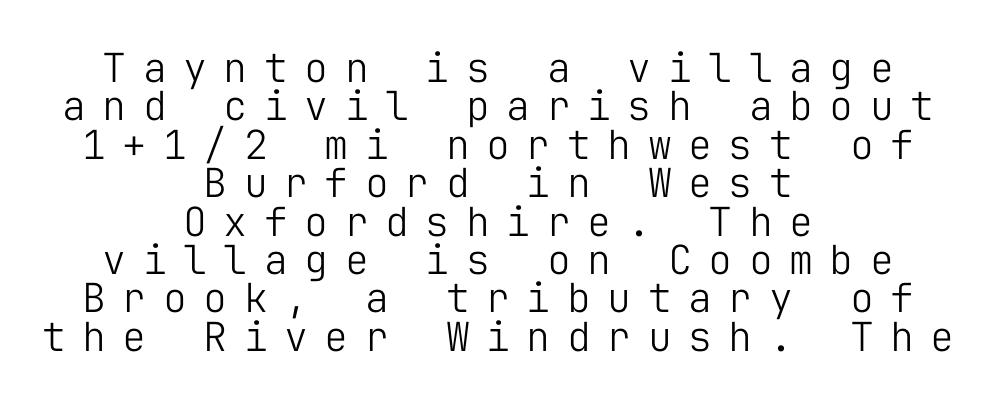
Q: Is the text bold? A: No.
Q: Is the text italic (slanted)? A: No, it is upright.
Q: Is the typeface a serif or a sans-serif typeface? A: Sans-serif.
Q: Is the text underlined? A: No.
Q: How is the paragraph aligned? A: Centered.
Q: Is the spacing between letters normal or unusually wide? A: Unusually wide.
Q: Is the spacing between lines tight, normal or loose? A: Tight.
Q: Width (condensed, normal, or wide)? A: Normal.
Q: Stroke contrast? A: Low.
Q: x-height? A: Medium.
Q: Monospaced? A: Yes.
